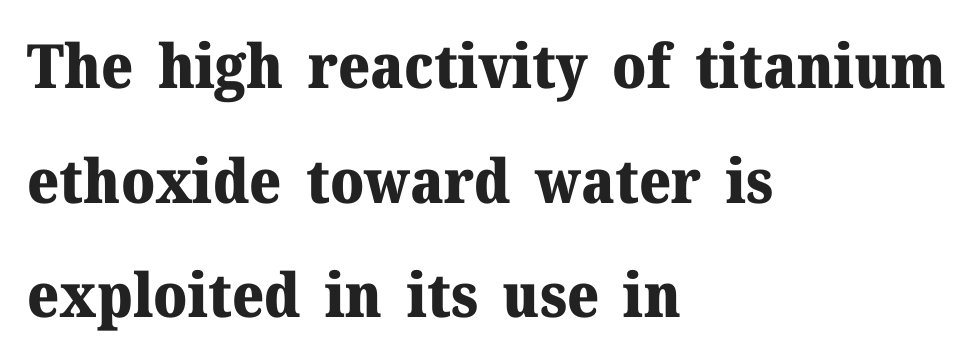
{"serif": "yes", "italic": "no", "bold": "yes", "weight": "heavy", "width": "normal", "stroke_contrast": "medium", "x_height": "medium", "monospaced": "no", "underline": "no", "align": "left", "line_spacing_ratio": 1.88, "letter_spacing": "normal", "letter_spacing_em": 0.0, "glyph_px": 61}
